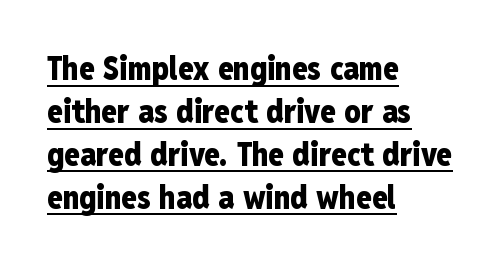
The image shows 32 px heavy, condensed sans-serif type, upright; set left-aligned, normal line spacing (1.34x), normal letter spacing, underlined; low stroke contrast and a medium x-height.
